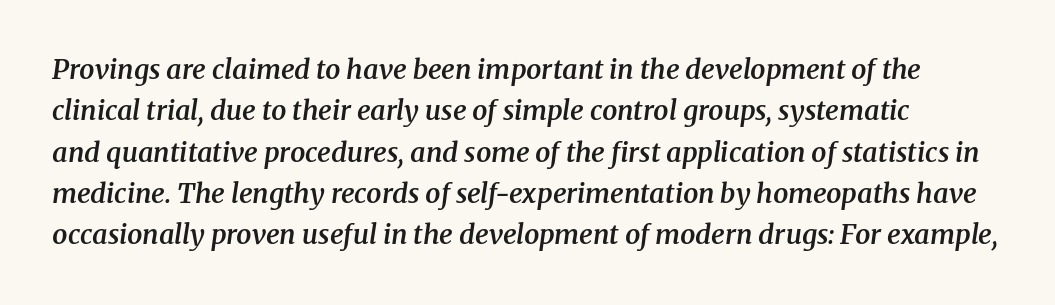
Honestly, the letter spacing is just normal — you wouldn't notice it. Notice how descenders clear the ascenders below comfortably — that's standard leading. Lines of text with bare space underneath. Stems and bowls a touch heavier than normal — semibold. If you drew a line through each stem, it would be angled.
